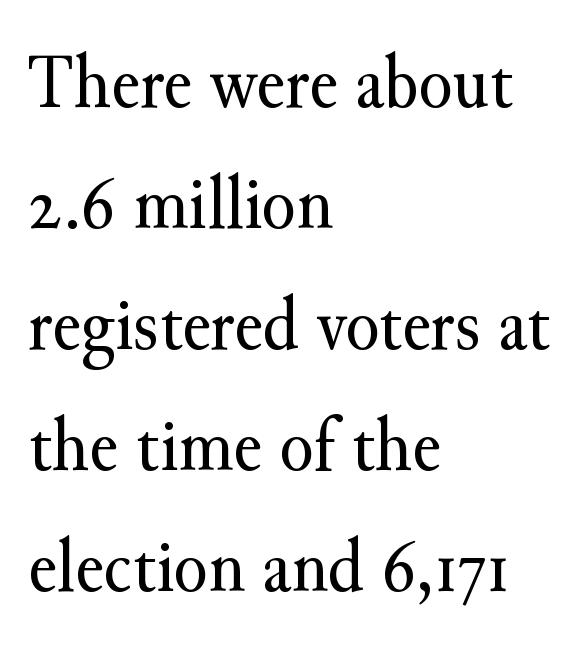
The image shows 78 px regular-weight serif type, upright; set left-aligned, normal line spacing (1.55x), normal letter spacing, not underlined; medium stroke contrast and a small x-height.
